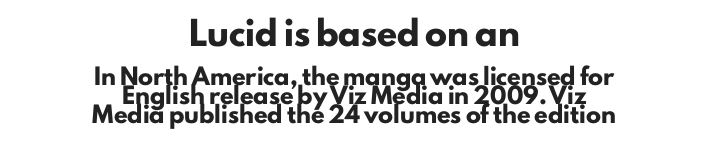
Note: larger setting up top, smaller setting below. Style check: upright. Horizontal alignment here is central, giving a formal, balanced look. Honestly, the row spacing looks completely unremarkable.
